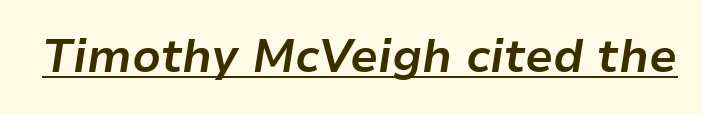
The image shows 46 px bold type, italic (leaning right); set normal letter spacing, underlined; low stroke contrast and a medium x-height.
